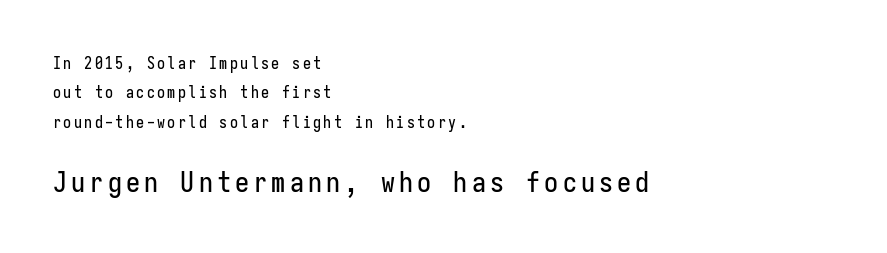
Which of the two is more prominent by size? The second, at the bottom. Type style note: lacks serifs. A typesetter would call this monospace, since all characters share one set width. Alignment: flush left. No italicization has been applied; the sample stays upright. Nobody drew a line under any word here.
